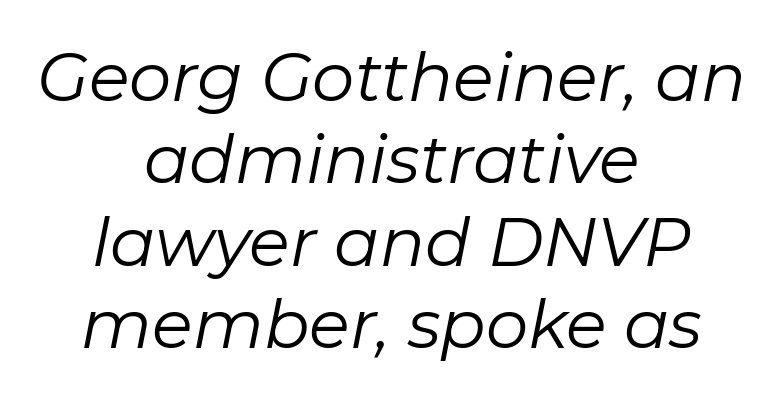
The image shows 67 px regular-weight type, italic (leaning right); set centered, line spacing 1.23x, normal letter spacing, not underlined; low stroke contrast and a medium x-height.
